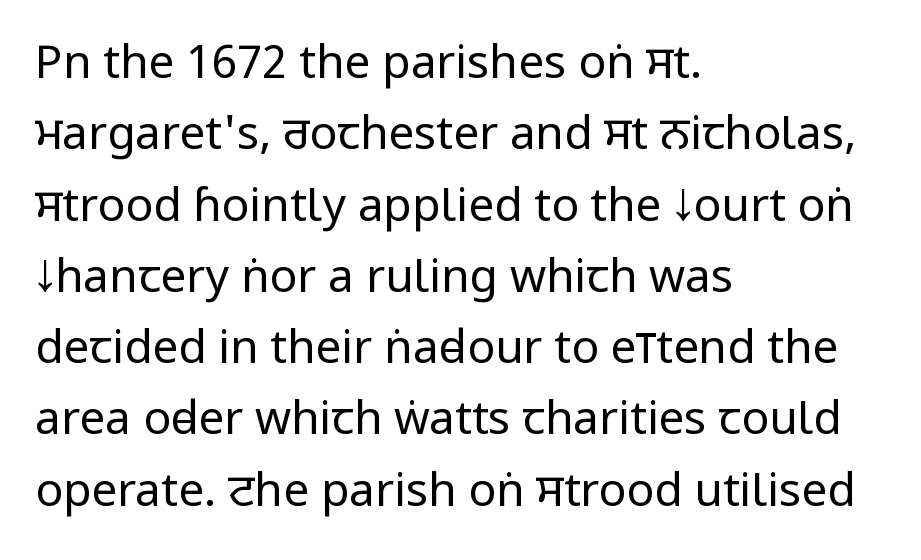
Q: Is the text bold? A: No.
Q: Is the text italic (slanted)? A: No, it is upright.
Q: Is the typeface a serif or a sans-serif typeface? A: Sans-serif.
Q: Is the text underlined? A: No.
Q: How is the paragraph aligned? A: Left-aligned.
Q: Is the spacing between letters normal or unusually wide? A: Normal.
Q: Is the spacing between lines tight, normal or loose? A: Normal.
Q: Width (condensed, normal, or wide)? A: Condensed.
Q: Stroke contrast? A: Low.
Q: x-height? A: Large.
Q: Monospaced? A: No.
